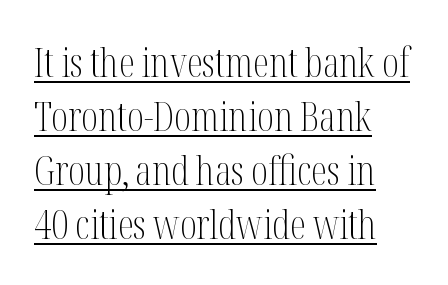
Q: Is the text bold? A: No.
Q: Is the text italic (slanted)? A: No, it is upright.
Q: Is the typeface a serif or a sans-serif typeface? A: Serif.
Q: Is the text underlined? A: Yes.
Q: How is the paragraph aligned? A: Left-aligned.
Q: Is the spacing between letters normal or unusually wide? A: Normal.
Q: Is the spacing between lines tight, normal or loose? A: Normal.
Q: Width (condensed, normal, or wide)? A: Condensed.
Q: Stroke contrast? A: Medium.
Q: x-height? A: Medium.
Q: Monospaced? A: No.
